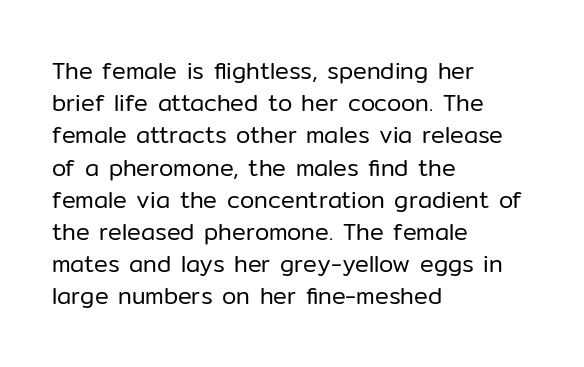
Regarding leading, the lines here are spaced in the standard way. The setting favours the left margin, as ordinary paragraphs usually do. The typeface has the unassuming heft of standard copy or less. The tracking reads as untouched default to a designer's eye. Type without underlining. Vertical strokes here are truly vertical.
